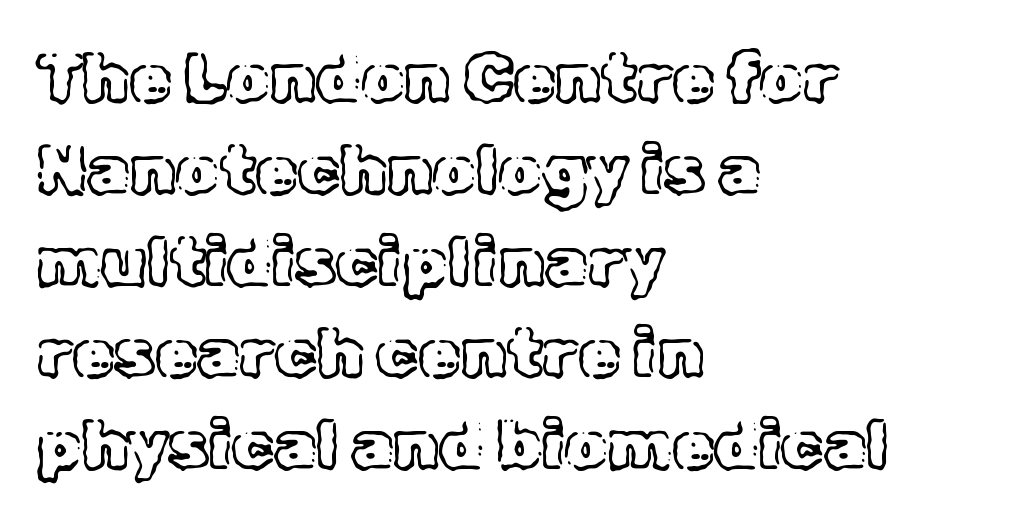
Q: Is the text italic (slanted)? A: No, it is upright.
Q: Is the text underlined? A: No.
Q: How is the paragraph aligned? A: Left-aligned.
Q: Is the spacing between letters normal or unusually wide? A: Normal.
Q: Is the spacing between lines tight, normal or loose? A: Normal.
Q: Width (condensed, normal, or wide)? A: Normal.
Q: x-height? A: Medium.
Q: Monospaced? A: No.
